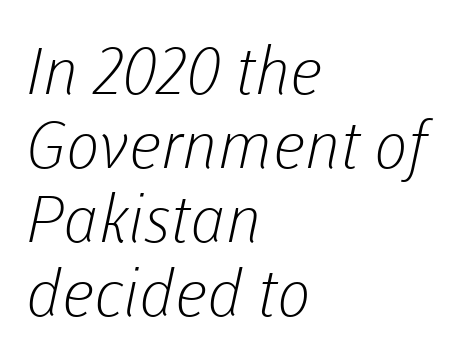
{"serif": "no", "bold": "no", "weight": "light", "width": "normal", "stroke_contrast": "low", "x_height": "medium", "monospaced": "no", "underline": "no", "align": "left", "line_spacing": "tight", "line_spacing_ratio": 1.14, "letter_spacing": "normal", "letter_spacing_em": 0.0, "glyph_px": 65}
